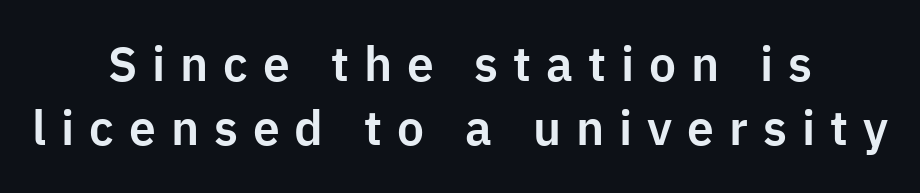
The line-height multiplier appears to be the usual default. When letters stand straight like this, we call the style roman or upright. The whitespace from short lines is split evenly between both sides. Honestly, the letter spacing is so wide it's the main thing you notice. Only glyphs here, with clear space below each row. The letters advance in unequal steps, a hallmark of proportional type.
